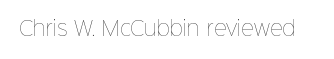
{"italic": "no", "bold": "no", "underline": "no", "letter_spacing": "normal", "letter_spacing_em": 0.0, "glyph_px": 20}
